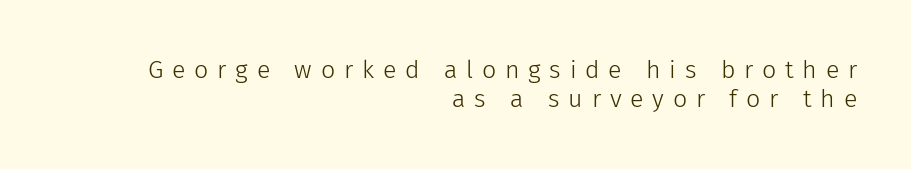
You could only call the tracking loose — the letters float apart. Descenders are the only things crossing below the line. The weight would be labelled regular, book, light, or lighter still. Italic: no, the glyphs are upright roman.
